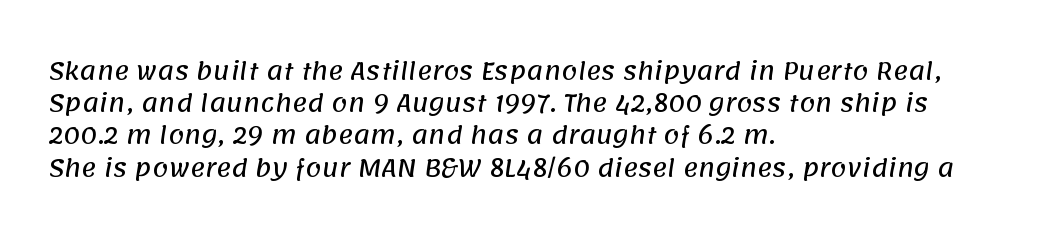
Q: Is the text underlined? A: No.
Q: How is the paragraph aligned? A: Left-aligned.
Q: Is the spacing between letters normal or unusually wide? A: Normal.
Q: Is the spacing between lines tight, normal or loose? A: Normal.
